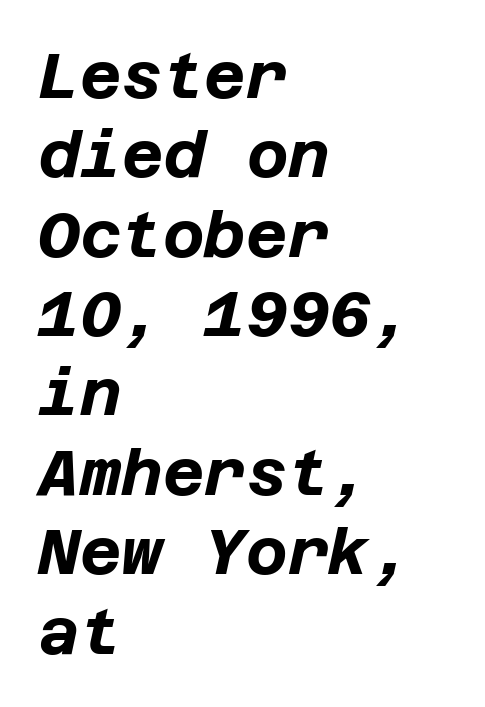
{"italic": "yes", "lean": "right", "slant_degrees": 12, "bold": "yes", "weight": "bold", "width": "normal", "stroke_contrast": "low", "x_height": "large", "underline": "no", "align": "left", "line_spacing_ratio": 1.24, "letter_spacing": "normal", "letter_spacing_em": 0.0, "glyph_px": 64}
